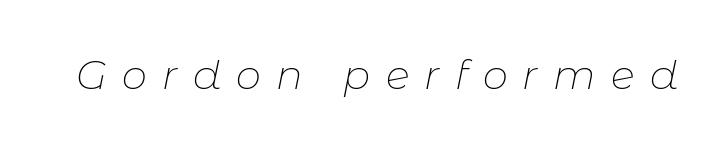
The line texture is sparse and dotted thanks to wide tracking. Varying glyph widths throughout — classic text-font behaviour. Letters have the restrained weight of plain body copy at most. If you drew a line through each stem, it would be angled.
